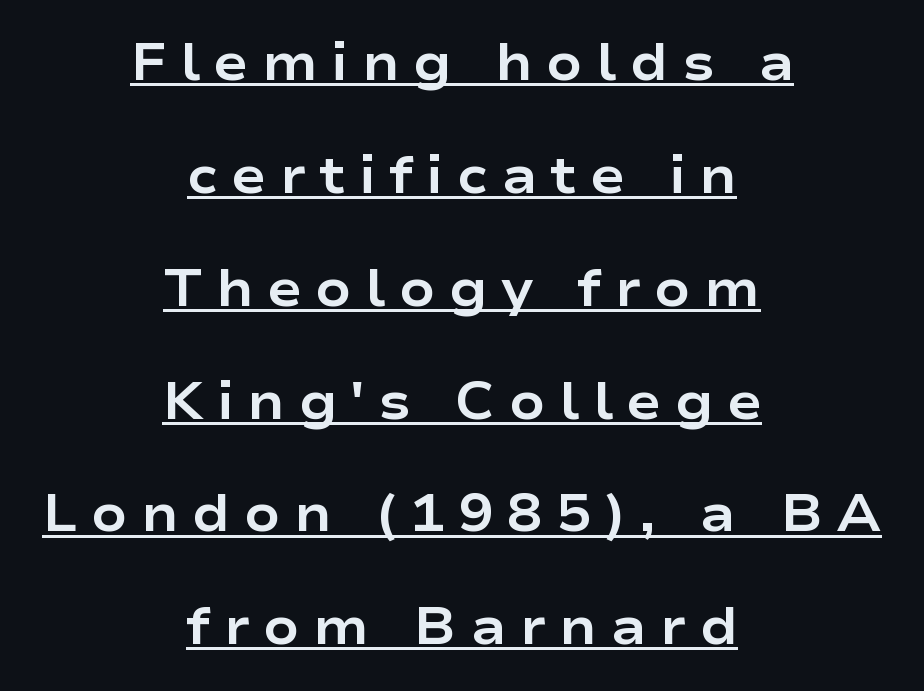
The image shows 52 px bold, wide sans-serif type, upright; set centered, loose line spacing (2.17x), unusually wide letter spacing (+0.26 em), underlined; low stroke contrast and a medium x-height.
